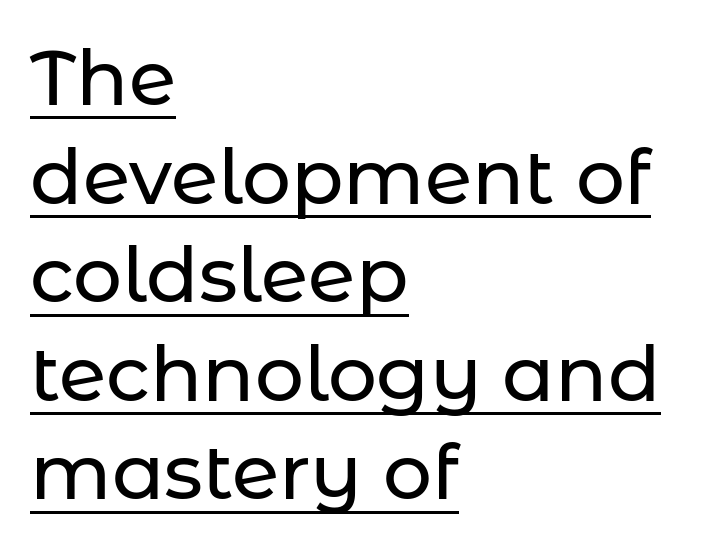
Q: Is the text italic (slanted)? A: No, it is upright.
Q: Is the typeface a serif or a sans-serif typeface? A: Sans-serif.
Q: Is the text underlined? A: Yes.
Q: How is the paragraph aligned? A: Left-aligned.
Q: Is the spacing between letters normal or unusually wide? A: Normal.
Q: Is the spacing between lines tight, normal or loose? A: Normal.
Q: Width (condensed, normal, or wide)? A: Normal.
Q: Stroke contrast? A: Low.
Q: x-height? A: Medium.
Q: Monospaced? A: No.
